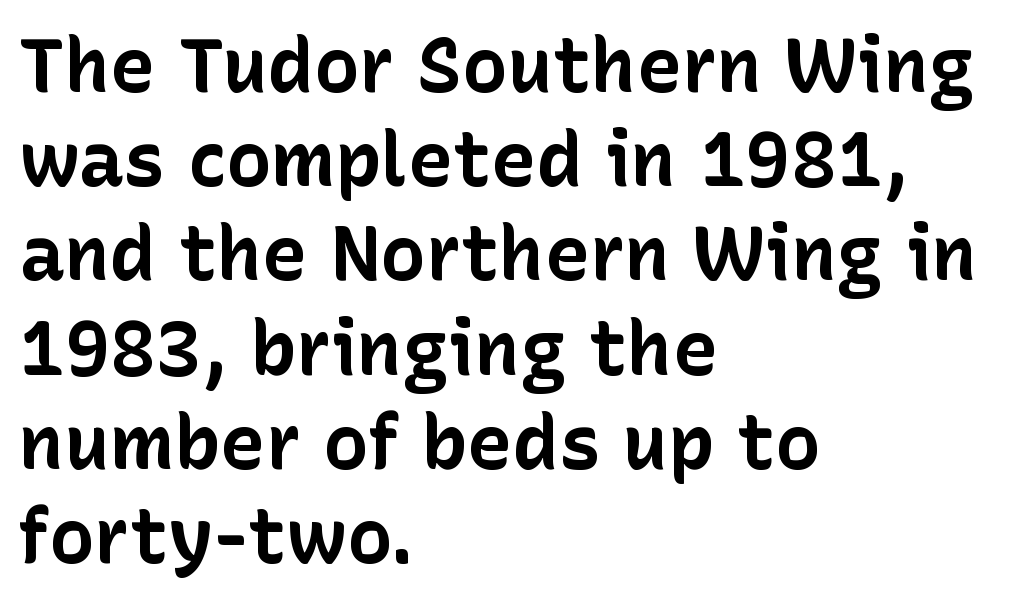
Heavy-handed strokes throughout: this text is bold. Designer's note — italics off, roman on. A typesetter would call this zero additional tracking. Clear beneath every line of the passage. Grotesque or geometric, the face here clearly has no serifs.
